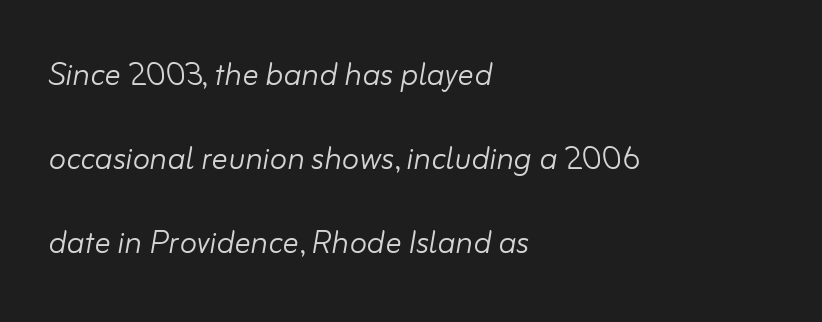
There is no visible air inserted between adjacent glyphs. These glyphs show unthickened strokes, regular width or finer. Nobody drew a line under any word here. A classic flush-left, rag-right setting is used for this passage.
